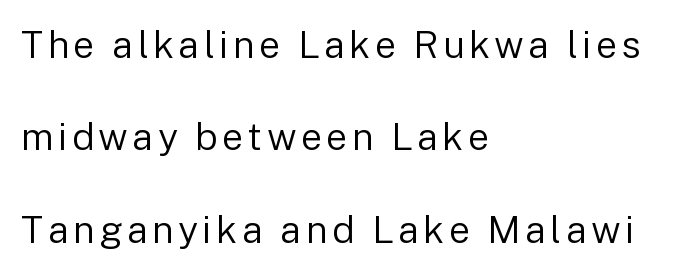
{"serif": "no", "italic": "no", "bold": "no", "weight": "regular", "width": "normal", "stroke_contrast": "low", "x_height": "medium", "monospaced": "no", "underline": "no", "align": "left", "line_spacing": "loose", "line_spacing_ratio": 2.43, "glyph_px": 38}
